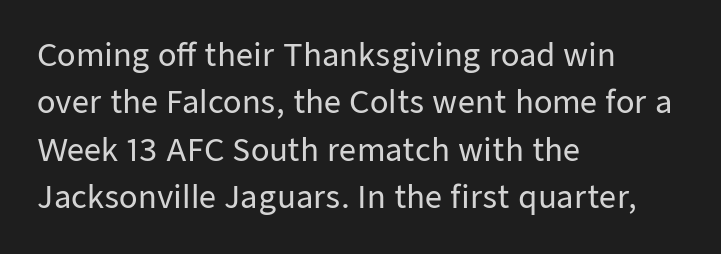
Descenders hang freely into open space. The letters advance in unequal steps, a hallmark of proportional type. A typesetter would call this leading conventional body-copy spacing. Style check: upright.
